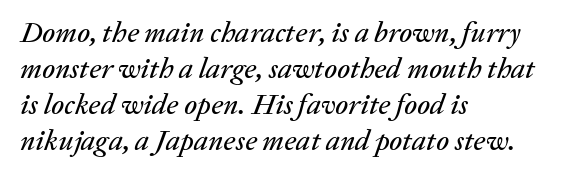
{"italic": "yes", "lean": "right", "slant_degrees": 20, "width": "normal", "stroke_contrast": "low", "x_height": "medium", "monospaced": "no", "underline": "no", "align": "left", "line_spacing_ratio": 1.24, "letter_spacing": "normal", "letter_spacing_em": 0.0, "glyph_px": 29}
